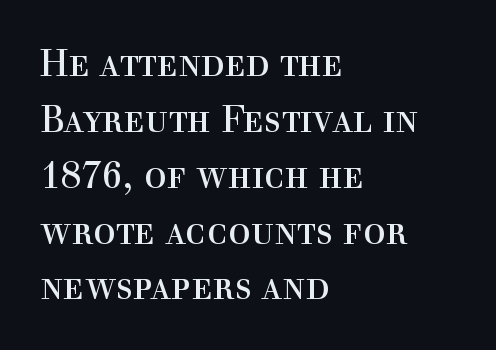
The image shows 37 px regular-weight serif type, upright; set left-aligned, normal line spacing (1.51x), normal letter spacing, not underlined; a medium x-height.
